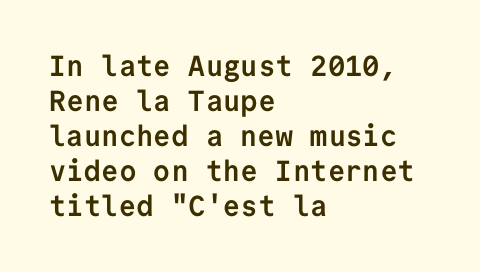
The image shows 29 px semibold sans-serif type, upright, monospaced; set left-aligned, line spacing 1.21x, normal letter spacing, not underlined; low stroke contrast and a medium x-height.
